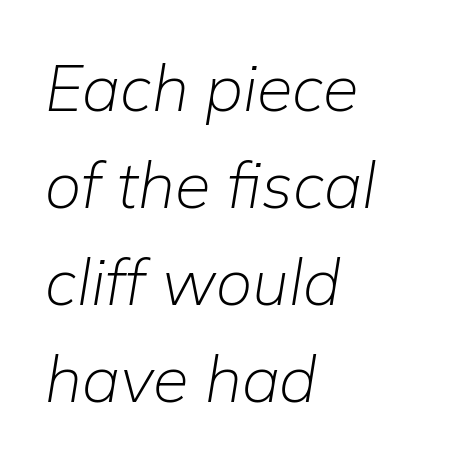
The image shows 65 px light type, italic (leaning right); set left-aligned, normal line spacing (1.49x), normal letter spacing, not underlined; low stroke contrast and a medium x-height.
